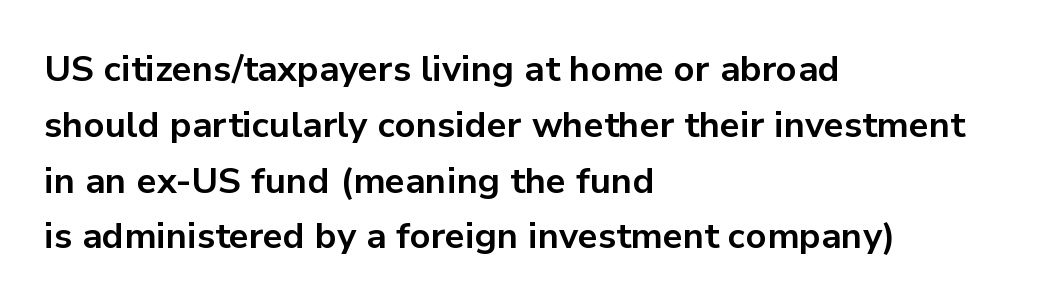
Decoration check: the copy has no underline. Ascenders rise straight up at ninety degrees. The text was rendered using a sans face with plain stroke endings. Each line starts at the same left margin while the right side varies.
